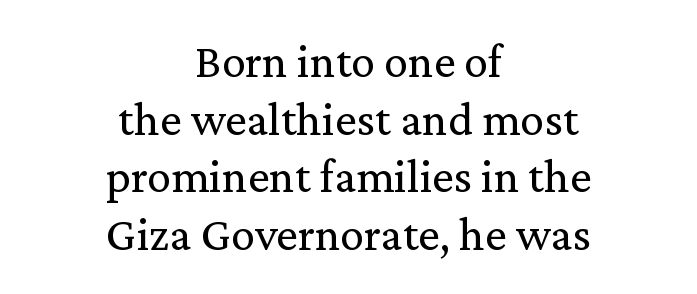
Q: Is the text bold? A: No.
Q: Is the text italic (slanted)? A: No, it is upright.
Q: Is the typeface a serif or a sans-serif typeface? A: Serif.
Q: Is the text underlined? A: No.
Q: How is the paragraph aligned? A: Centered.
Q: Is the spacing between letters normal or unusually wide? A: Normal.
Q: Width (condensed, normal, or wide)? A: Normal.
Q: Stroke contrast? A: Medium.
Q: x-height? A: Medium.
Q: Monospaced? A: No.
